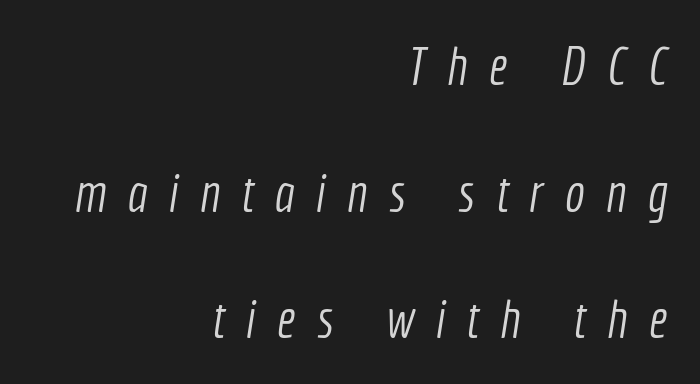
Caption: multi-line text, flush right, ragged left. In terms of leading, this rendering errs on the spacious side. The foot of each line stays bare and open. Look at the bottom of the vertical strokes: they stop flat, with no serifs.
